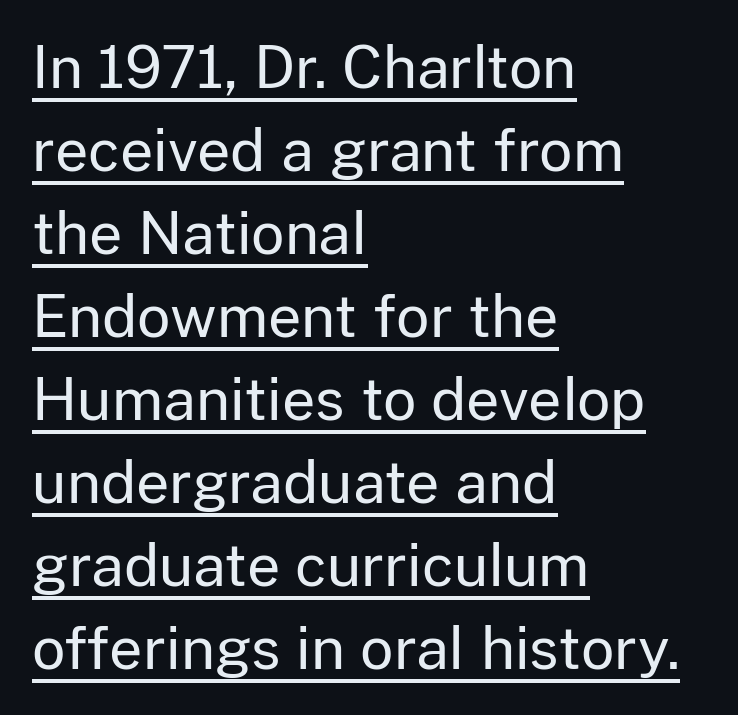
{"serif": "no", "italic": "no", "bold": "no", "weight": "regular", "width": "normal", "stroke_contrast": "low", "x_height": "medium", "monospaced": "no", "underline": "yes", "align": "left", "line_spacing": "normal", "line_spacing_ratio": 1.43, "letter_spacing": "normal", "letter_spacing_em": 0.0, "glyph_px": 58}
